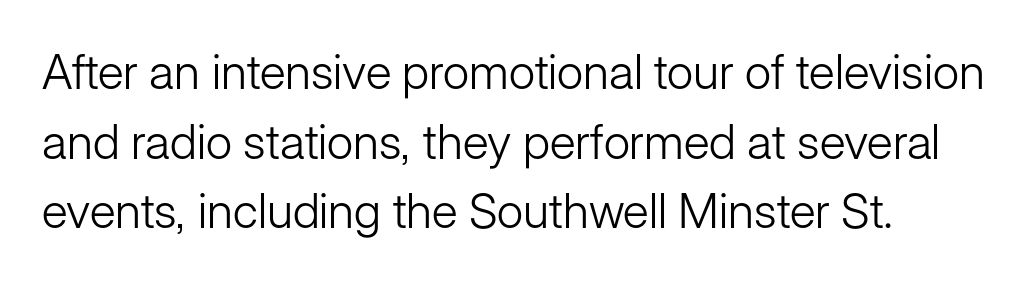
The font's upright variant was chosen for this text. The characters are drawn with everyday or finer stroke widths. Quick note: underline off. Is this a fixed-width face? No — the glyphs have proportional, varying widths. Regular leading.
